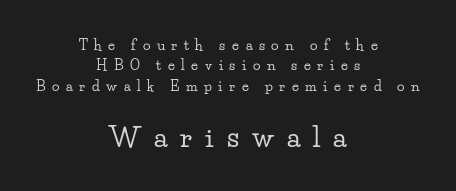
The font's upright variant was chosen for this text. Note the varied advance widths — an 'i' is clearly narrower than an 'm'. Serifs: yes, visible at the terminals of the letterforms. The strip under each line holds only bare page. The passage shown stacks its lines at a standard gap. Someone cranked the tracking dial way up on this one.
